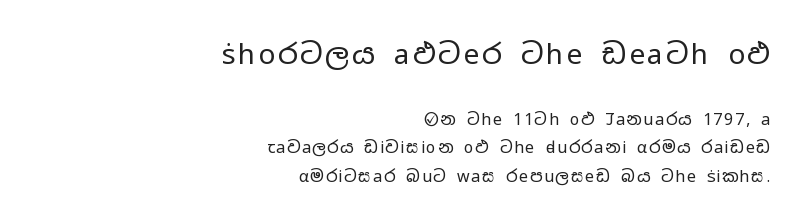
The image shows 28 px regular-weight, wide sans-serif type, upright; set right-aligned, line spacing 1.79x, not underlined; the first (top) block is 1.75x larger; low stroke contrast and a medium x-height.
